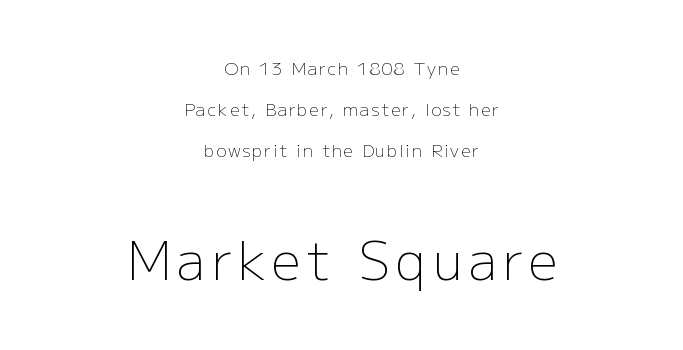
{"serif": "no", "italic": "no", "bold": "no", "weight": "light", "width": "normal", "stroke_contrast": "low", "x_height": "medium", "monospaced": "no", "underline": "no", "align": "center", "line_spacing": "loose", "line_spacing_ratio": 2.4, "larger_block": "second", "size_ratio": 3.06, "glyph_px": 52}
